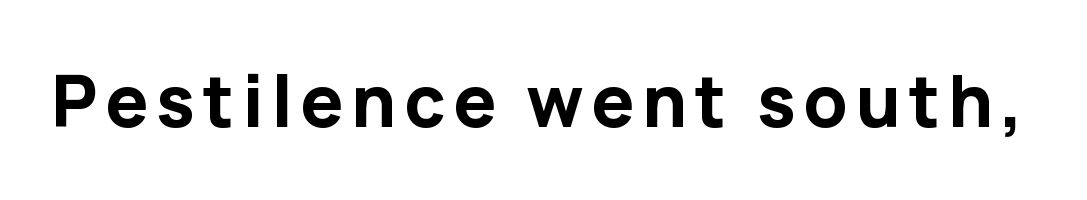
Q: Is the text bold? A: Yes.
Q: Is the text italic (slanted)? A: No, it is upright.
Q: Is the typeface a serif or a sans-serif typeface? A: Sans-serif.
Q: Is the text underlined? A: No.
Q: Width (condensed, normal, or wide)? A: Normal.
Q: Stroke contrast? A: Low.
Q: x-height? A: Medium.
Q: Monospaced? A: No.
